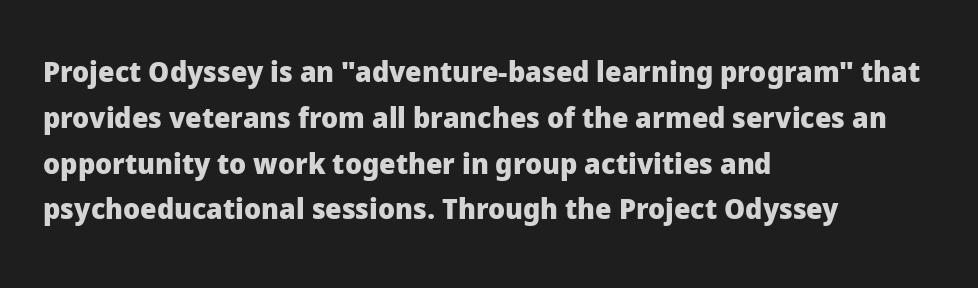
Q: Is the text bold? A: Yes.
Q: Is the text italic (slanted)? A: No, it is upright.
Q: Is the typeface a serif or a sans-serif typeface? A: Sans-serif.
Q: Is the text underlined? A: No.
Q: How is the paragraph aligned? A: Left-aligned.
Q: Is the spacing between letters normal or unusually wide? A: Normal.
Q: Is the spacing between lines tight, normal or loose? A: Normal.
Q: Width (condensed, normal, or wide)? A: Normal.
Q: Stroke contrast? A: Low.
Q: x-height? A: Medium.
Q: Monospaced? A: No.
